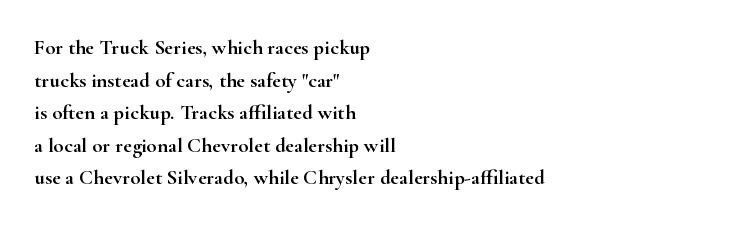
The image shows 21 px text type, upright; set left-aligned, normal line spacing (1.55x), normal letter spacing, not underlined.
